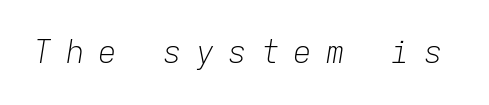
{"italic": "yes", "lean": "right", "slant_degrees": 9, "bold": "no", "weight": "light", "width": "normal", "stroke_contrast": "low", "x_height": "medium", "monospaced": "yes", "underline": "no", "letter_spacing": "wide", "letter_spacing_em": 0.45, "glyph_px": 31}
